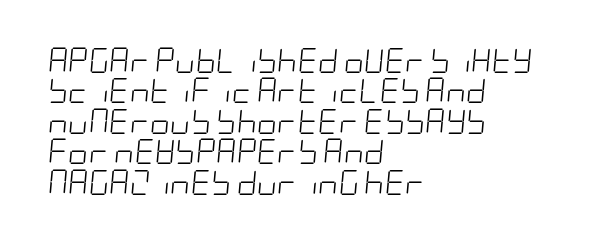
Q: Is the text bold? A: No.
Q: Is the text italic (slanted)? A: Yes, it leans right by about 5 degrees.
Q: Is the text underlined? A: No.
Q: How is the paragraph aligned? A: Left-aligned.
Q: Is the spacing between letters normal or unusually wide? A: Normal.
